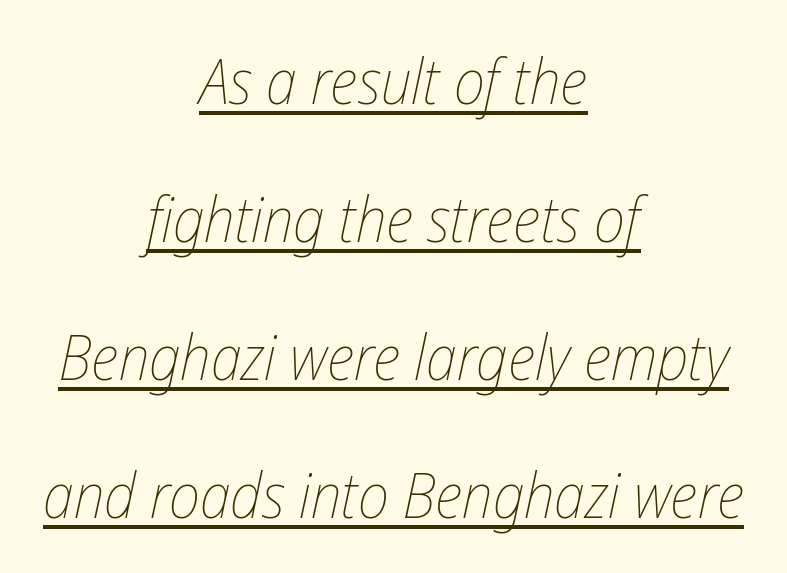
{"italic": "yes", "lean": "right", "slant_degrees": 12, "bold": "no", "weight": "thin", "width": "condensed", "stroke_contrast": "low", "x_height": "medium", "monospaced": "no", "underline": "yes", "align": "center", "line_spacing": "loose", "line_spacing_ratio": 2.19, "letter_spacing": "normal", "letter_spacing_em": 0.0, "glyph_px": 63}
